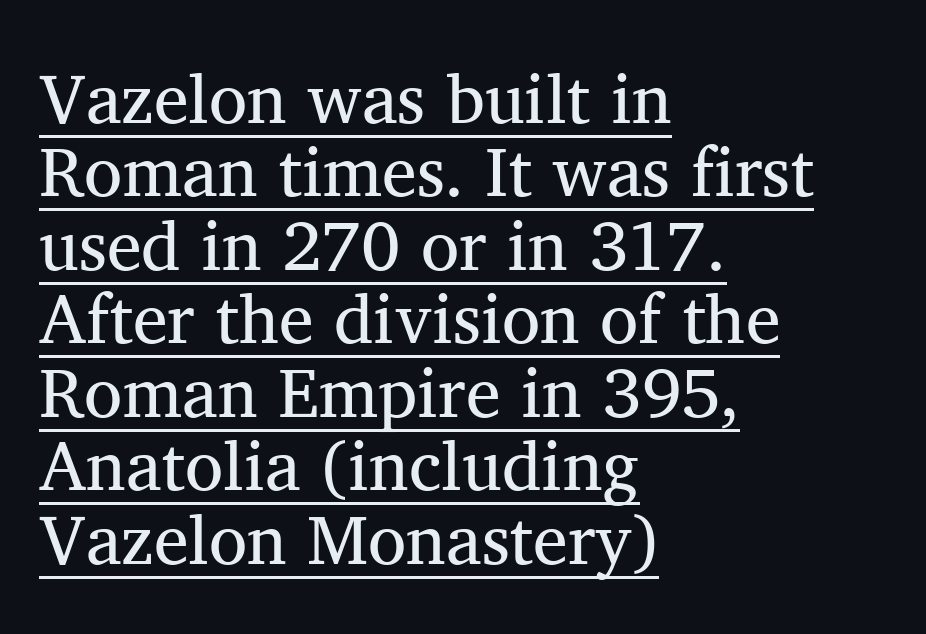
Q: Is the text bold? A: No.
Q: Is the text italic (slanted)? A: No, it is upright.
Q: Is the typeface a serif or a sans-serif typeface? A: Serif.
Q: Is the text underlined? A: Yes.
Q: How is the paragraph aligned? A: Left-aligned.
Q: Is the spacing between letters normal or unusually wide? A: Normal.
Q: Is the spacing between lines tight, normal or loose? A: Tight.
Q: Width (condensed, normal, or wide)? A: Normal.
Q: Stroke contrast? A: Medium.
Q: x-height? A: Medium.
Q: Monospaced? A: No.
